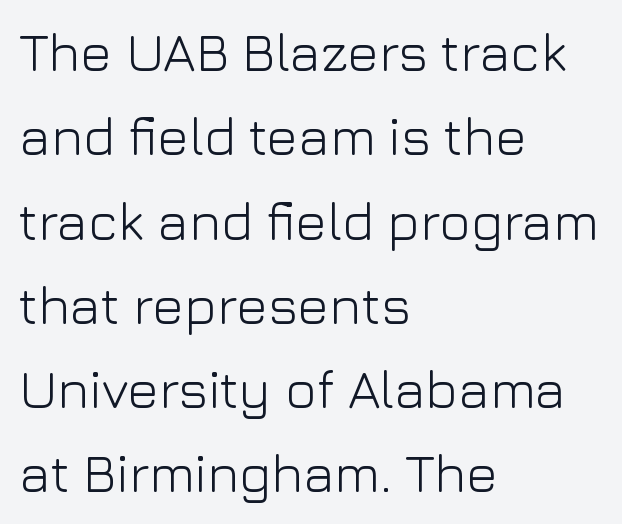
Q: Is the text bold? A: No.
Q: Is the text italic (slanted)? A: No, it is upright.
Q: Is the typeface a serif or a sans-serif typeface? A: Sans-serif.
Q: Is the text underlined? A: No.
Q: How is the paragraph aligned? A: Left-aligned.
Q: Is the spacing between letters normal or unusually wide? A: Normal.
Q: Is the spacing between lines tight, normal or loose? A: Normal.
Q: Width (condensed, normal, or wide)? A: Normal.
Q: Stroke contrast? A: Low.
Q: x-height? A: Medium.
Q: Monospaced? A: No.
